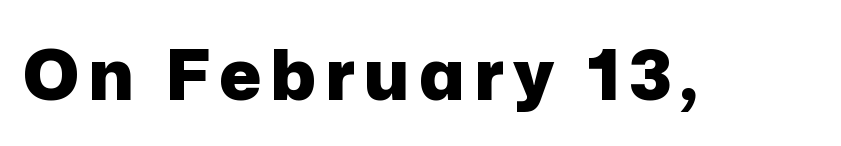
{"serif": "no", "italic": "no", "bold": "yes", "weight": "heavy", "width": "normal", "stroke_contrast": "low", "x_height": "medium", "monospaced": "no", "underline": "no", "glyph_px": 70}
